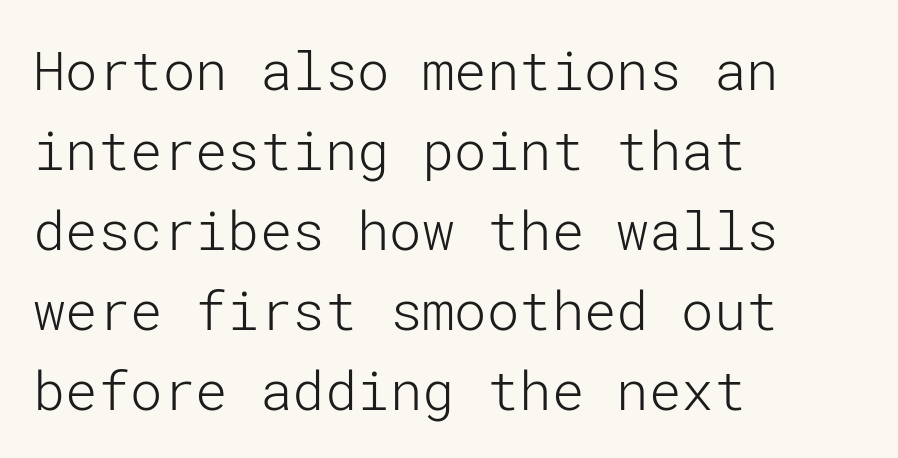
{"serif": "no", "italic": "no", "bold": "no", "weight": "light", "width": "normal", "stroke_contrast": "low", "x_height": "medium", "underline": "no", "align": "left", "line_spacing": "normal", "line_spacing_ratio": 1.48, "letter_spacing": "normal", "letter_spacing_em": 0.0, "glyph_px": 54}
